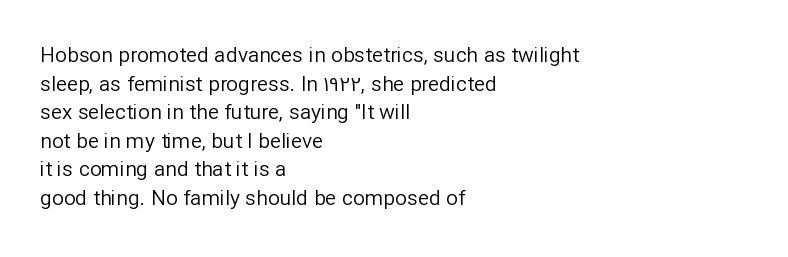
The image shows 21 px text type, upright; set left-aligned, normal line spacing (1.36x), normal letter spacing, not underlined.
